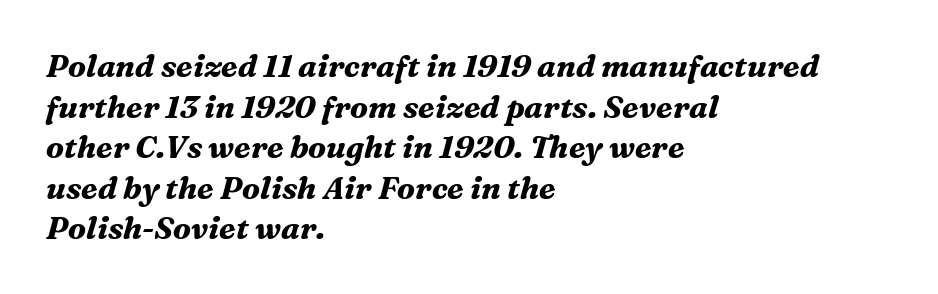
The image shows 31 px bold serif type, italic (leaning right); set left-aligned, normal line spacing (1.31x), normal letter spacing, not underlined; medium stroke contrast and a medium x-height.
